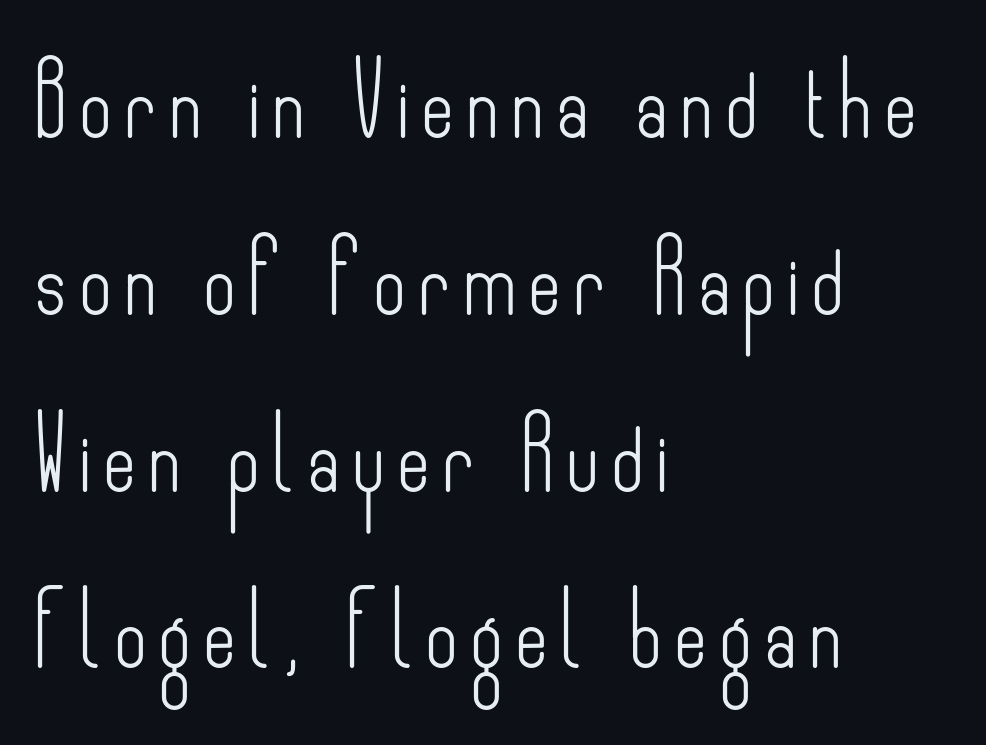
The image shows 71 px light, condensed sans-serif type, upright; set left-aligned, loose line spacing (2.49x), not underlined; low stroke contrast and a small x-height.
